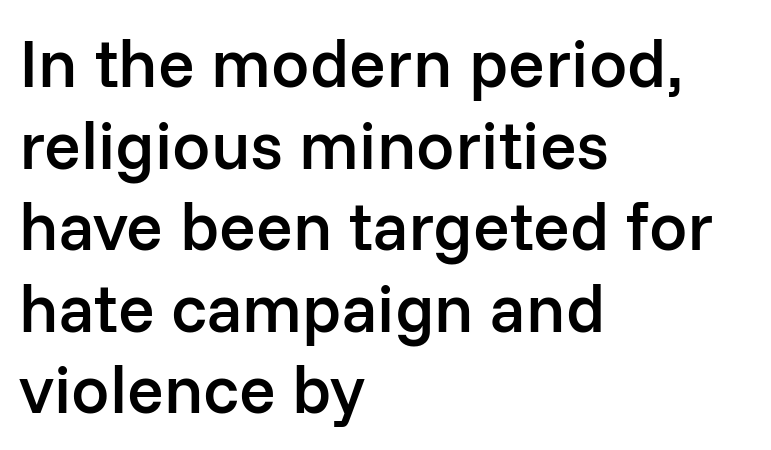
Q: Is the text bold? A: Semi-bold.
Q: Is the text italic (slanted)? A: No, it is upright.
Q: Is the typeface a serif or a sans-serif typeface? A: Sans-serif.
Q: Is the text underlined? A: No.
Q: How is the paragraph aligned? A: Left-aligned.
Q: Is the spacing between letters normal or unusually wide? A: Normal.
Q: Width (condensed, normal, or wide)? A: Normal.
Q: Stroke contrast? A: Low.
Q: x-height? A: Medium.
Q: Monospaced? A: No.
